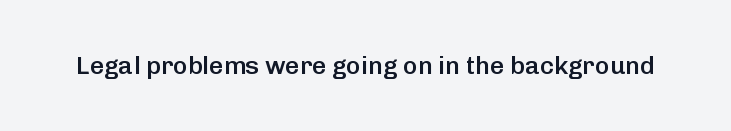
Q: Is the text bold? A: Semi-bold.
Q: Is the text italic (slanted)? A: No, it is upright.
Q: Is the text underlined? A: No.
Q: Is the spacing between letters normal or unusually wide? A: Normal.
